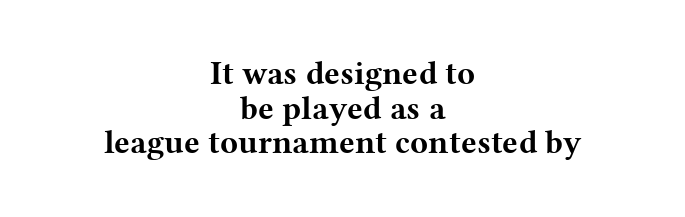
The image shows 33 px bold, wide serif type, upright; set centered, tight line spacing (1.05x), normal letter spacing, not underlined; medium stroke contrast and a medium x-height.
